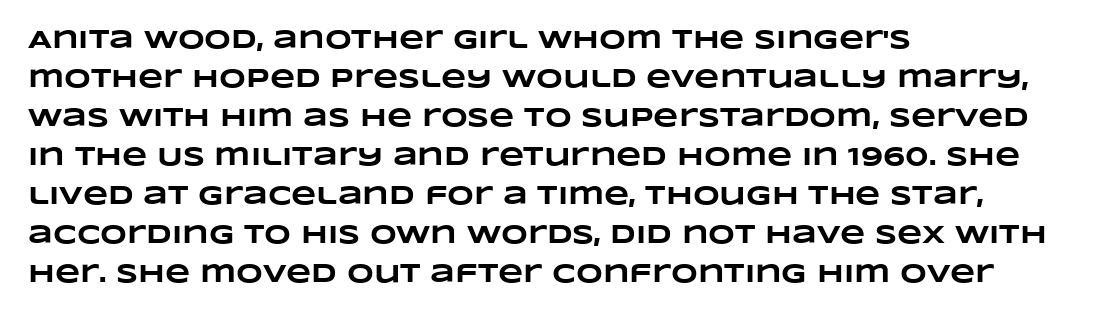
Q: Is the text bold? A: Yes.
Q: Is the text underlined? A: No.
Q: How is the paragraph aligned? A: Left-aligned.
Q: Is the spacing between letters normal or unusually wide? A: Normal.
Q: Is the spacing between lines tight, normal or loose? A: Normal.
